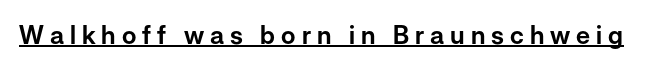
Q: Is the text italic (slanted)? A: No, it is upright.
Q: Is the text underlined? A: Yes.
Q: Is the spacing between letters normal or unusually wide? A: Unusually wide.
